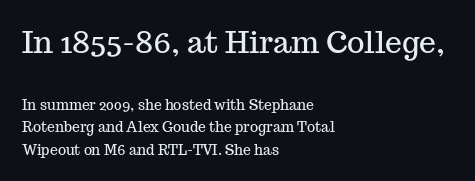
{"serif": "yes", "italic": "no", "width": "normal", "stroke_contrast": "medium", "x_height": "medium", "monospaced": "no", "underline": "no", "align": "left", "line_spacing": "normal", "line_spacing_ratio": 1.62, "letter_spacing": "normal", "letter_spacing_em": 0.0, "larger_block": "first", "size_ratio": 2.14, "glyph_px": 30}
